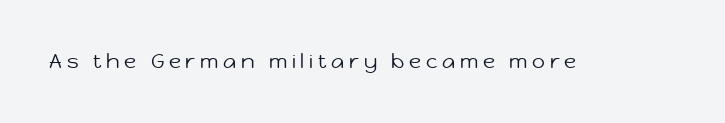
Q: Is the text bold? A: No.
Q: Is the text italic (slanted)? A: No, it is upright.
Q: Is the text underlined? A: No.
Q: Is the spacing between letters normal or unusually wide? A: Unusually wide.
